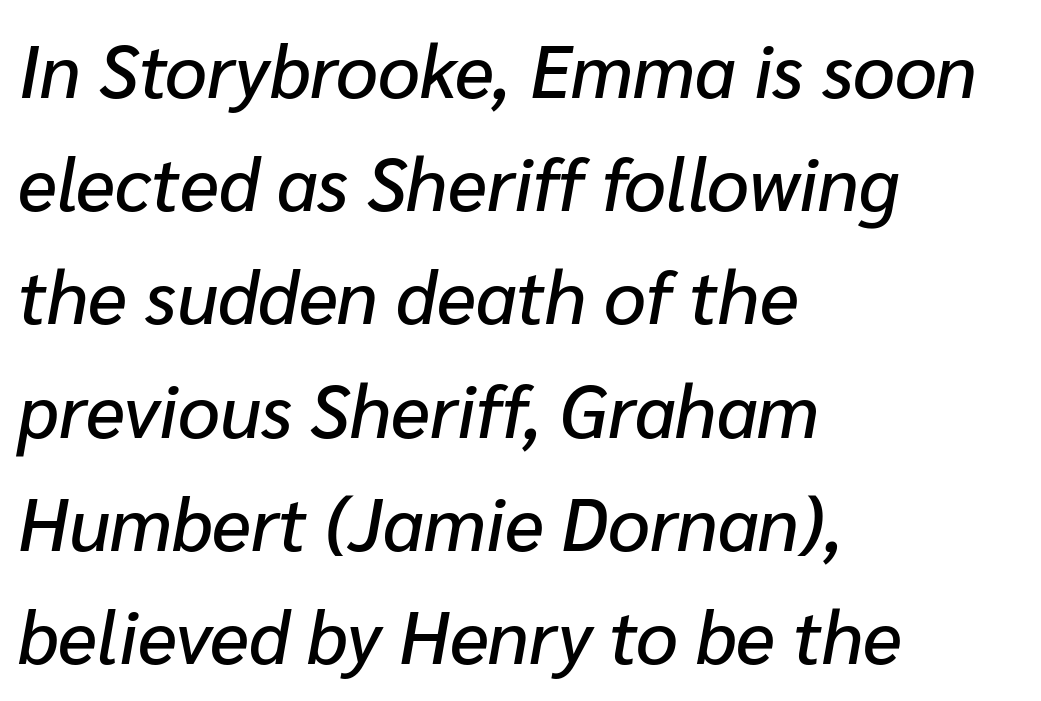
The passage is arranged the way most books set body copy — flush left. The block of text has a typical density, with ordinary space between rows. Underline: absent. The letters advance in unequal steps, a hallmark of proportional type.
